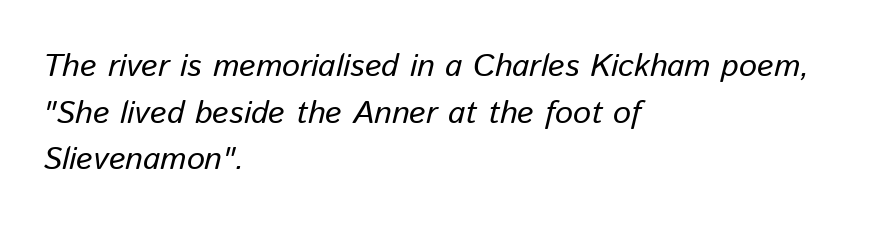
{"italic": "yes", "lean": "right", "slant_degrees": 13, "bold": "no", "weight": "regular", "width": "normal", "stroke_contrast": "low", "x_height": "medium", "monospaced": "no", "underline": "no", "align": "left", "line_spacing": "normal", "line_spacing_ratio": 1.46, "letter_spacing": "normal", "letter_spacing_em": 0.0, "glyph_px": 32}
